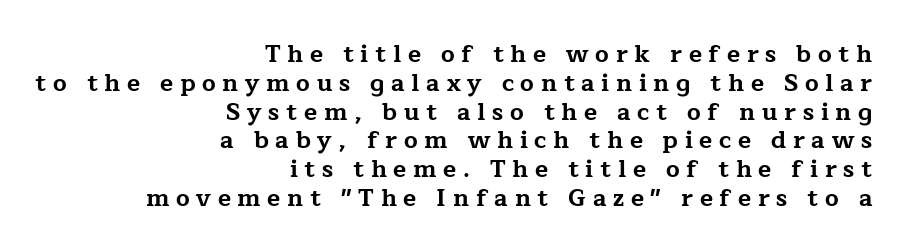
Q: Is the text bold? A: Yes.
Q: Is the text italic (slanted)? A: No, it is upright.
Q: Is the text underlined? A: No.
Q: How is the paragraph aligned? A: Right-aligned.
Q: Is the spacing between letters normal or unusually wide? A: Unusually wide.
